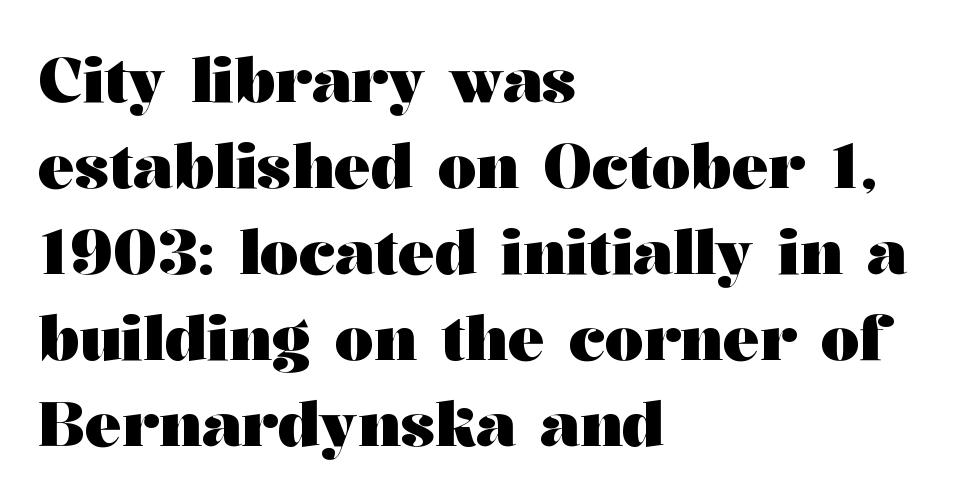
The image shows 61 px heavy, wide serif type, upright; set left-aligned, normal line spacing (1.41x), normal letter spacing, not underlined; medium stroke contrast and a medium x-height.
